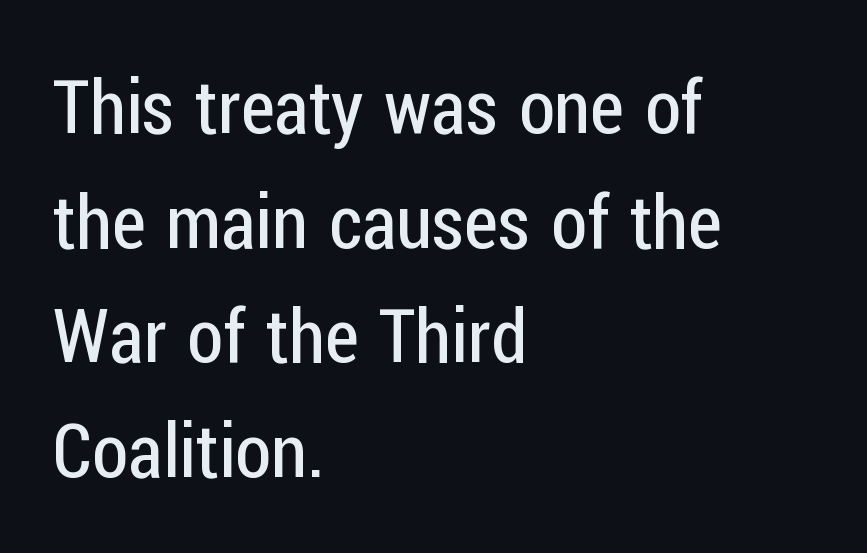
Q: Is the text bold? A: No.
Q: Is the text italic (slanted)? A: No, it is upright.
Q: Is the typeface a serif or a sans-serif typeface? A: Sans-serif.
Q: Is the text underlined? A: No.
Q: How is the paragraph aligned? A: Left-aligned.
Q: Is the spacing between letters normal or unusually wide? A: Normal.
Q: Is the spacing between lines tight, normal or loose? A: Normal.
Q: Width (condensed, normal, or wide)? A: Condensed.
Q: Stroke contrast? A: Low.
Q: x-height? A: Medium.
Q: Monospaced? A: No.
